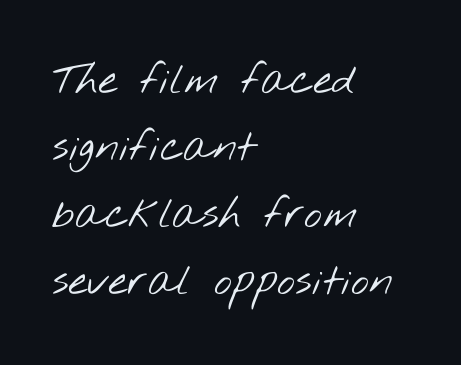
The image shows 43 px light, wide sans-serif type; set left-aligned, normal line spacing (1.56x), normal letter spacing, not underlined; low stroke contrast and a small x-height.
